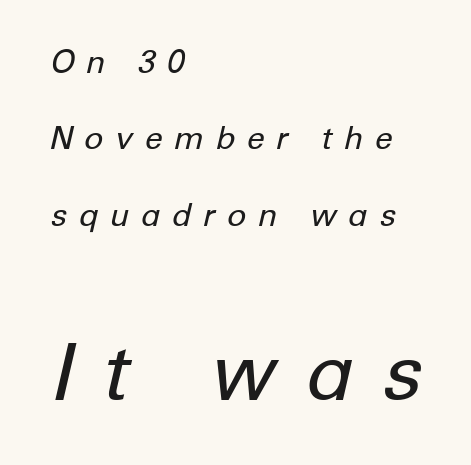
{"italic": "yes", "lean": "right", "slant_degrees": 12, "bold": "no", "weight": "regular", "width": "normal", "stroke_contrast": "low", "x_height": "medium", "monospaced": "no", "underline": "no", "align": "left", "line_spacing": "loose", "line_spacing_ratio": 2.39, "letter_spacing": "wide", "letter_spacing_em": 0.35, "larger_block": "second", "size_ratio": 2.47, "glyph_px": 79}
